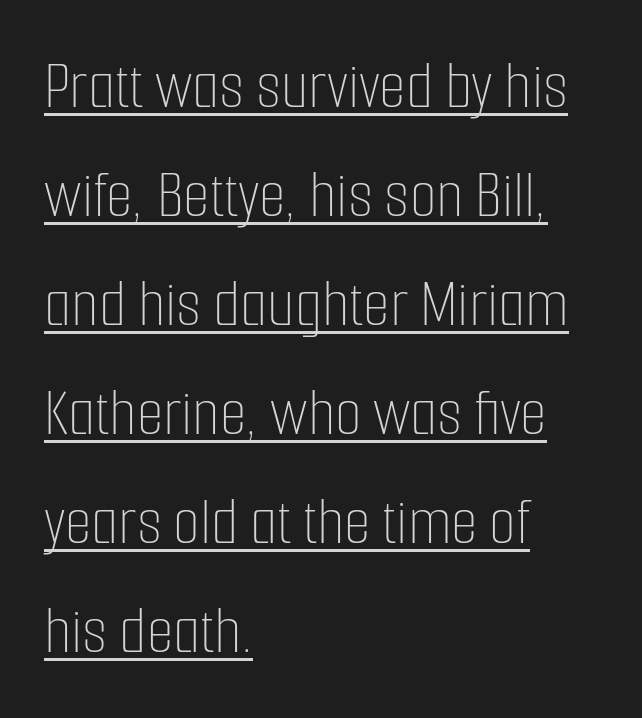
Summary of vertical rhythm: regular, with standard interline spacing. Typeset ragged right — the left edge is the straight one. Notice how the stems are strictly vertical — no italics here. Does extra space separate the letters? No, they use regular spacing. Looks like regular typesetting: each glyph gets only the width it needs.
